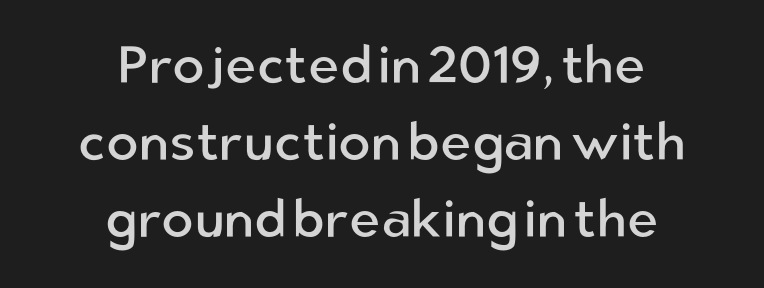
The image shows 53 px regular-weight sans-serif type, upright; set centered, normal line spacing (1.45x), normal letter spacing, not underlined; low stroke contrast and a medium x-height.
